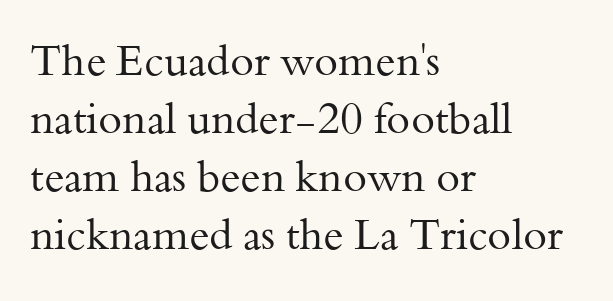
Q: Is the text bold? A: No.
Q: Is the text italic (slanted)? A: No, it is upright.
Q: Is the typeface a serif or a sans-serif typeface? A: Serif.
Q: Is the text underlined? A: No.
Q: How is the paragraph aligned? A: Left-aligned.
Q: Is the spacing between letters normal or unusually wide? A: Normal.
Q: Is the spacing between lines tight, normal or loose? A: Normal.
Q: Width (condensed, normal, or wide)? A: Normal.
Q: Stroke contrast? A: Medium.
Q: x-height? A: Small.
Q: Monospaced? A: No.
